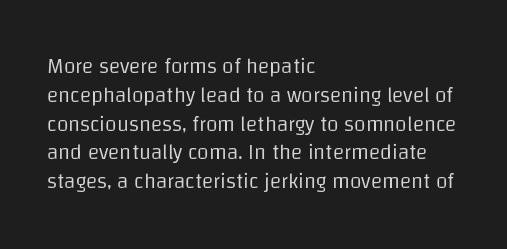
The image shows 21 px text type, upright; set left-aligned, normal line spacing (1.37x), normal letter spacing, not underlined.
